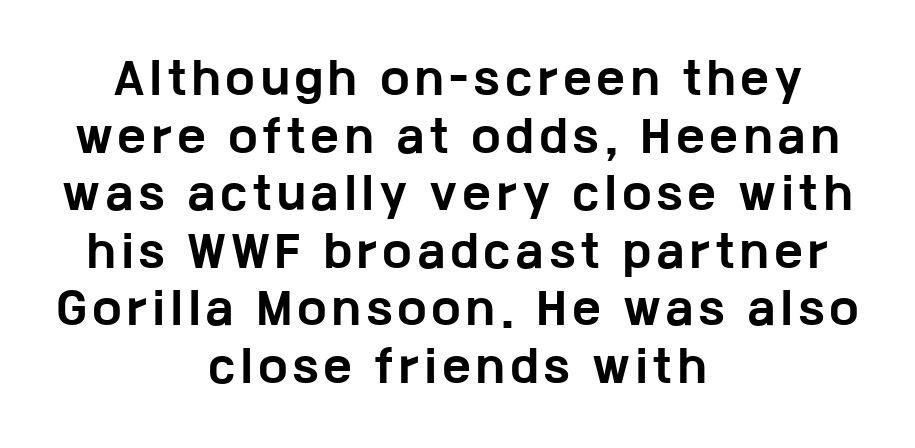
Are there feet on the stems? There aren't — it's a sans. Each line is balanced around a shared central axis. The font's upright variant was chosen for this text. Is this a fixed-width face? No — the glyphs have proportional, varying widths. Thick stems and heavy bowls — unmistakably bold. The specimen omits any rule beneath the text block's lines.
